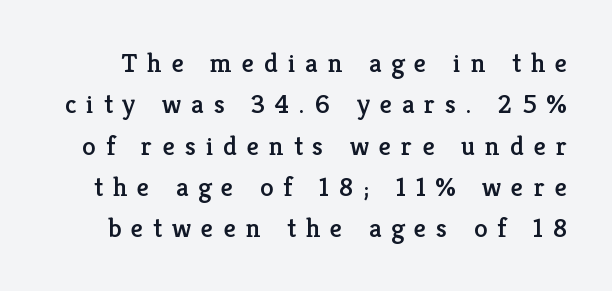
{"italic": "no", "underline": "no", "line_spacing": "normal", "line_spacing_ratio": 1.53, "letter_spacing": "wide", "letter_spacing_em": 0.37, "glyph_px": 27}
